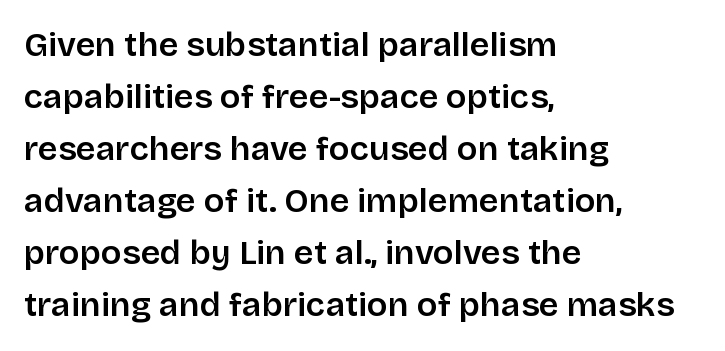
The image shows 34 px semibold sans-serif type, upright; set left-aligned, normal line spacing (1.53x), normal letter spacing, not underlined; low stroke contrast and a large x-height.
